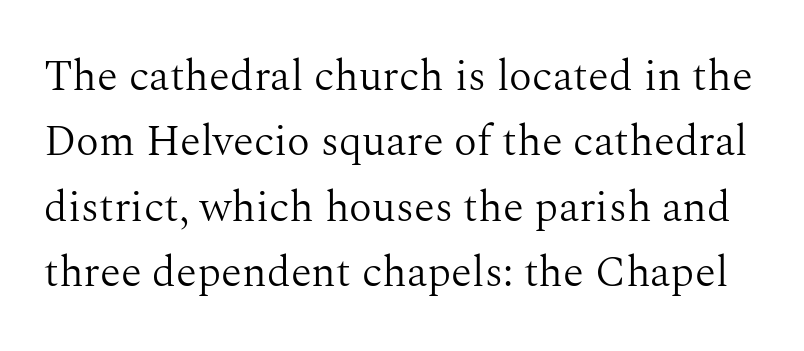
The image shows 43 px light serif type, upright; set normal line spacing (1.52x), normal letter spacing, not underlined; medium stroke contrast and a medium x-height.
